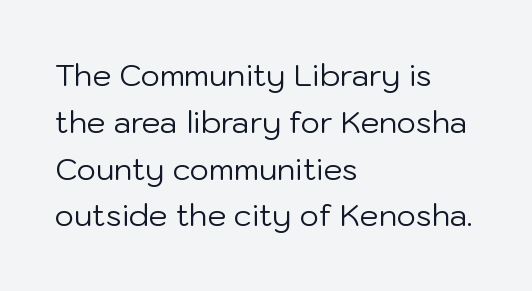
Q: Is the text bold? A: No.
Q: Is the text italic (slanted)? A: No, it is upright.
Q: Is the typeface a serif or a sans-serif typeface? A: Sans-serif.
Q: Is the text underlined? A: No.
Q: How is the paragraph aligned? A: Left-aligned.
Q: Is the spacing between letters normal or unusually wide? A: Normal.
Q: Is the spacing between lines tight, normal or loose? A: Normal.
Q: Width (condensed, normal, or wide)? A: Normal.
Q: Stroke contrast? A: Low.
Q: x-height? A: Medium.
Q: Monospaced? A: No.
